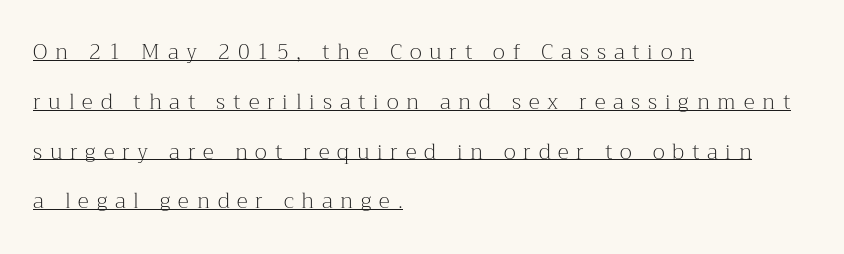
{"italic": "no", "bold": "no", "underline": "yes", "align": "left", "line_spacing": "loose", "line_spacing_ratio": 2.37, "letter_spacing": "wide", "letter_spacing_em": 0.37, "glyph_px": 21}
